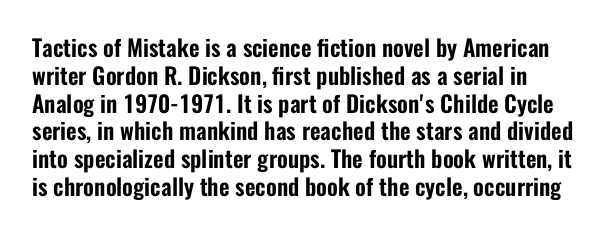
Q: Is the text italic (slanted)? A: No, it is upright.
Q: Is the text underlined? A: No.
Q: Is the spacing between letters normal or unusually wide? A: Normal.
